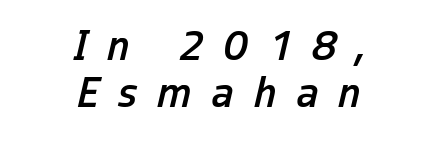
{"italic": "yes", "lean": "right", "slant_degrees": 13, "bold": "semi", "weight": "semibold", "width": "condensed", "stroke_contrast": "low", "x_height": "medium", "monospaced": "no", "underline": "no", "align": "center", "line_spacing": "tight", "line_spacing_ratio": 1.07, "letter_spacing": "wide", "letter_spacing_em": 0.45, "glyph_px": 44}
